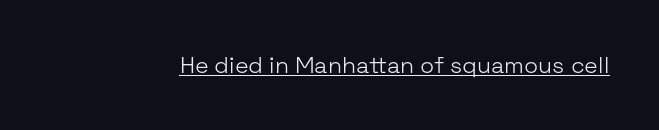
Q: Is the text bold? A: No.
Q: Is the text italic (slanted)? A: No, it is upright.
Q: Is the text underlined? A: Yes.
Q: Is the spacing between letters normal or unusually wide? A: Normal.
